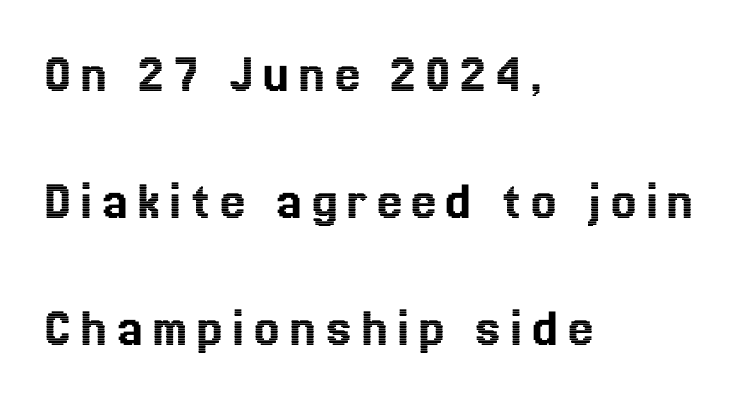
Alignment: flush left. Do the characters align in a grid? No, the font is proportional. The specimen reads as upright at a glance. Horizontal bands of white between lines are thick stripes. Bare-footed words on every line.
